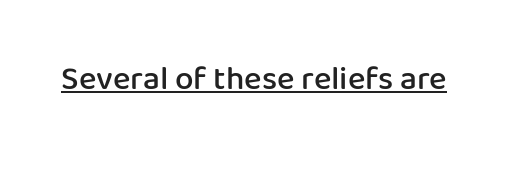
{"serif": "no", "italic": "no", "bold": "semi", "weight": "semibold", "width": "normal", "stroke_contrast": "low", "x_height": "medium", "monospaced": "no", "underline": "yes", "letter_spacing": "normal", "letter_spacing_em": 0.0, "glyph_px": 33}
